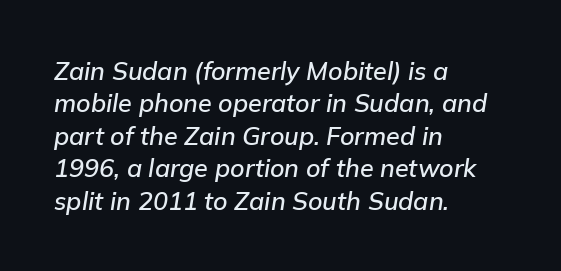
Q: Is the text italic (slanted)? A: Yes, it leans right by about 9 degrees.
Q: Is the text underlined? A: No.
Q: How is the paragraph aligned? A: Left-aligned.
Q: Is the spacing between letters normal or unusually wide? A: Normal.
Q: Is the spacing between lines tight, normal or loose? A: Normal.
